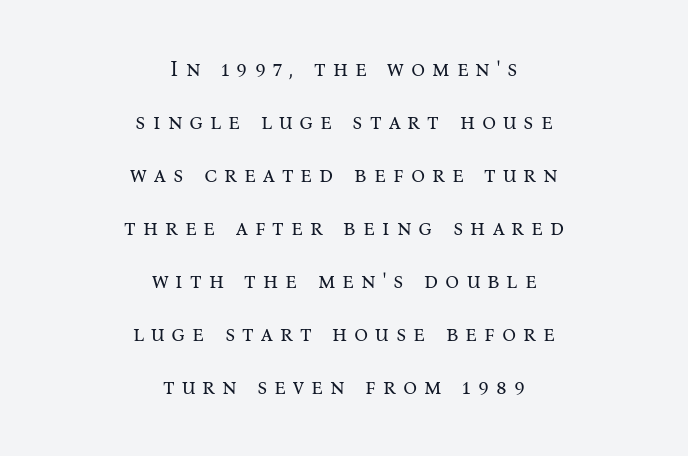
The image shows 22 px text type, upright; set centered, loose line spacing (2.41x), unusually wide letter spacing (+0.32 em), not underlined.
